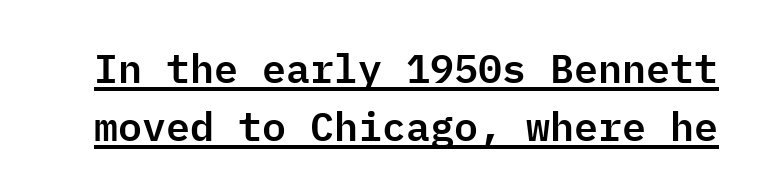
{"serif": "no", "italic": "no", "width": "normal", "stroke_contrast": "low", "x_height": "medium", "monospaced": "yes", "underline": "yes", "line_spacing": "normal", "line_spacing_ratio": 1.44, "letter_spacing": "normal", "letter_spacing_em": 0.0, "glyph_px": 40}
